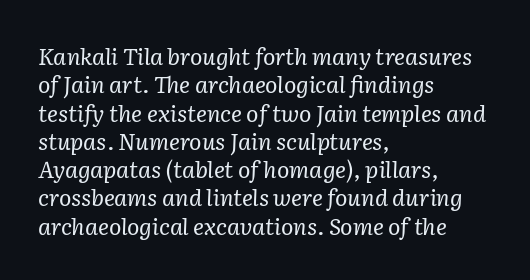
Q: Is the text bold? A: No.
Q: Is the text italic (slanted)? A: Yes, it leans right by about 2 degrees.
Q: Is the text underlined? A: No.
Q: How is the paragraph aligned? A: Left-aligned.
Q: Is the spacing between letters normal or unusually wide? A: Normal.
